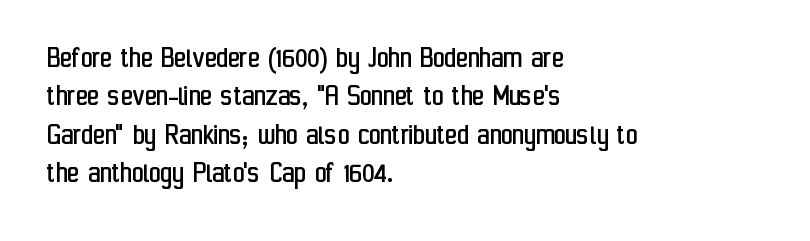
Q: Is the text bold? A: No.
Q: Is the text italic (slanted)? A: No, it is upright.
Q: Is the typeface a serif or a sans-serif typeface? A: Sans-serif.
Q: Is the text underlined? A: No.
Q: How is the paragraph aligned? A: Left-aligned.
Q: Is the spacing between letters normal or unusually wide? A: Normal.
Q: Width (condensed, normal, or wide)? A: Condensed.
Q: Stroke contrast? A: Low.
Q: x-height? A: Medium.
Q: Monospaced? A: No.
